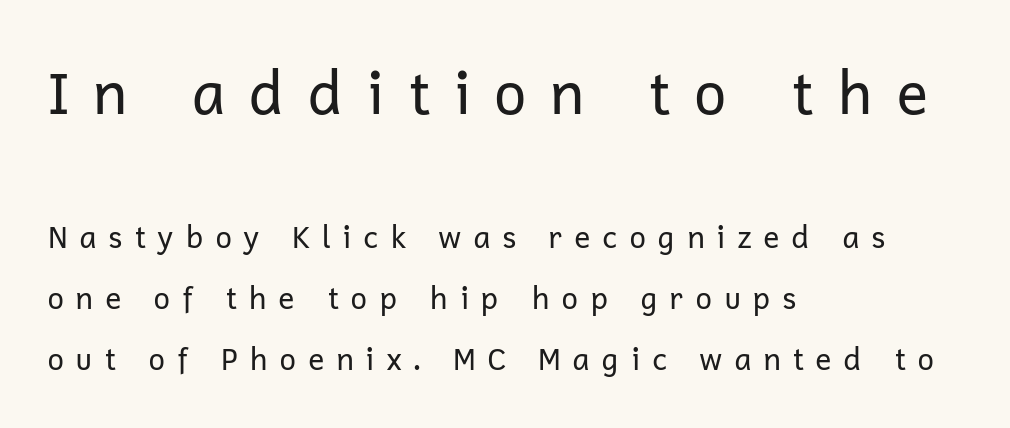
The image shows 59 px regular-weight sans-serif type, upright; set left-aligned, loose line spacing (2.03x), unusually wide letter spacing (+0.37 em), not underlined; the first (top) block is 1.97x larger; low stroke contrast and a medium x-height.
